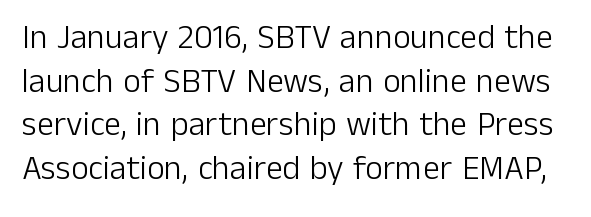
Q: Is the text bold? A: No.
Q: Is the text italic (slanted)? A: No, it is upright.
Q: Is the typeface a serif or a sans-serif typeface? A: Sans-serif.
Q: Is the text underlined? A: No.
Q: Is the spacing between letters normal or unusually wide? A: Normal.
Q: Is the spacing between lines tight, normal or loose? A: Normal.
Q: Width (condensed, normal, or wide)? A: Normal.
Q: Stroke contrast? A: Low.
Q: x-height? A: Medium.
Q: Monospaced? A: No.
